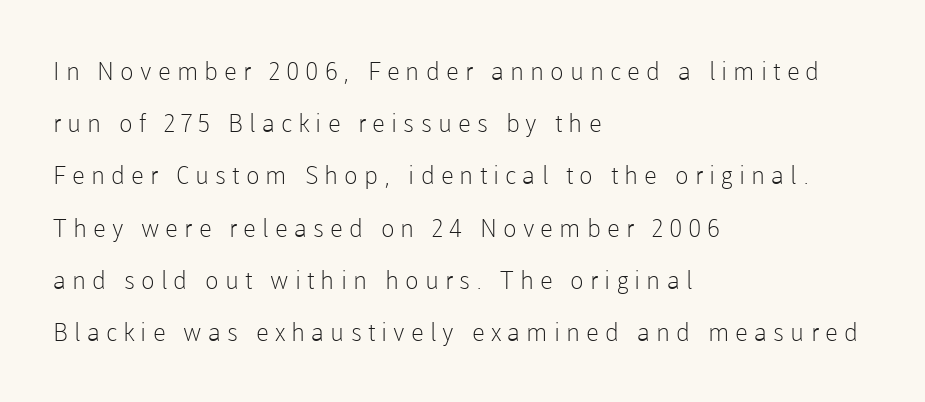
{"italic": "no", "bold": "no", "underline": "no", "align": "left", "line_spacing": "loose", "line_spacing_ratio": 2.09, "letter_spacing": "wide", "letter_spacing_em": 0.24, "glyph_px": 25}
